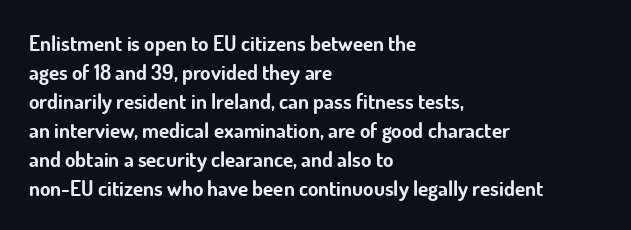
Q: Is the text bold? A: Yes.
Q: Is the text italic (slanted)? A: No, it is upright.
Q: Is the text underlined? A: No.
Q: How is the paragraph aligned? A: Left-aligned.
Q: Is the spacing between letters normal or unusually wide? A: Normal.
Q: Is the spacing between lines tight, normal or loose? A: Normal.
